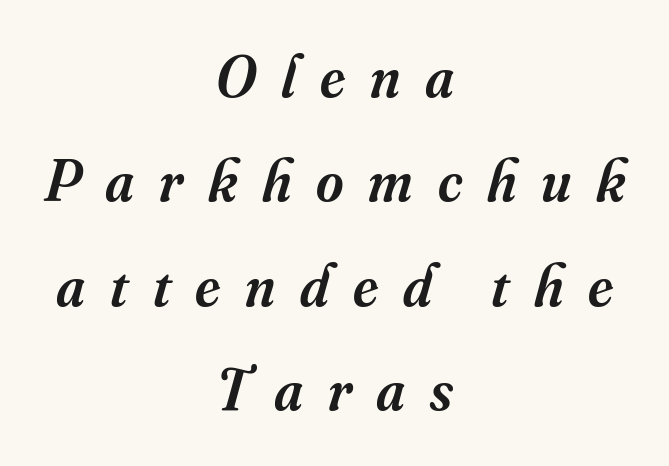
{"serif": "yes", "italic": "yes", "lean": "right", "slant_degrees": 16, "bold": "semi", "weight": "semibold", "width": "normal", "stroke_contrast": "medium", "x_height": "small", "monospaced": "no", "underline": "no", "align": "center", "line_spacing_ratio": 1.77, "letter_spacing": "wide", "letter_spacing_em": 0.42, "glyph_px": 59}
